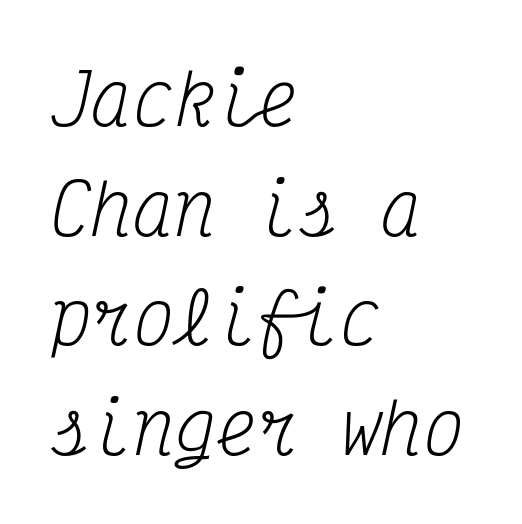
The image shows 69 px regular-weight, condensed serif type, italic (leaning right), monospaced; set left-aligned, normal line spacing (1.59x), normal letter spacing, not underlined; medium stroke contrast and a medium x-height.
